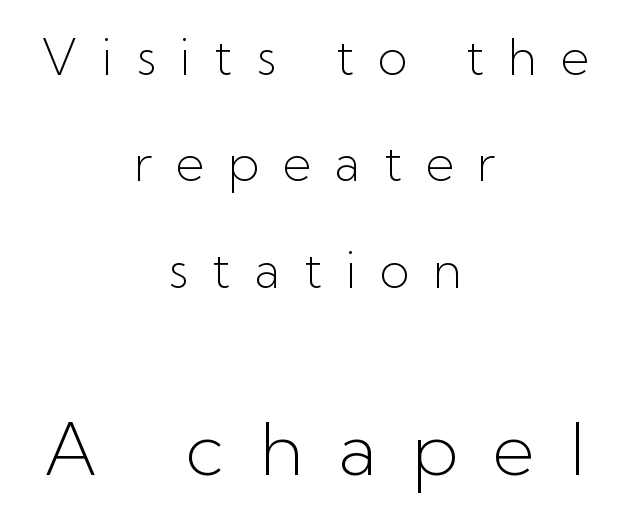
Q: Is the text bold? A: No.
Q: Is the text italic (slanted)? A: No, it is upright.
Q: Is the typeface a serif or a sans-serif typeface? A: Sans-serif.
Q: Is the text underlined? A: No.
Q: How is the paragraph aligned? A: Centered.
Q: Is the spacing between letters normal or unusually wide? A: Unusually wide.
Q: Is the spacing between lines tight, normal or loose? A: Loose.
Q: Which block of text is set in a larger size, the first (top) or the second (bottom)? A: The second (bottom) one.
Q: Width (condensed, normal, or wide)? A: Normal.
Q: Stroke contrast? A: Low.
Q: x-height? A: Medium.
Q: Monospaced? A: No.
